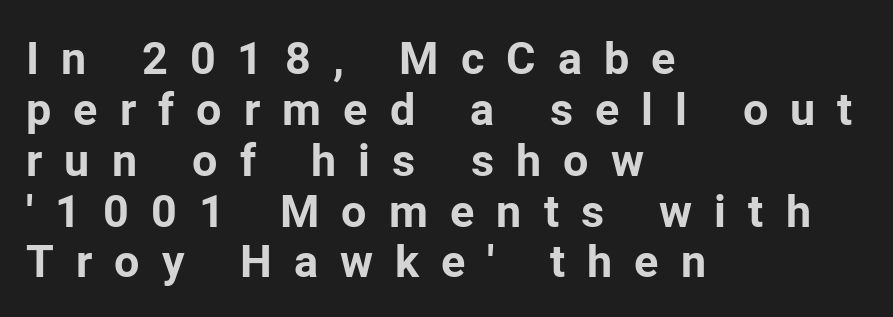
The image shows 45 px bold sans-serif type, upright; set left-aligned, tight line spacing (1.13x), unusually wide letter spacing (+0.49 em), not underlined; low stroke contrast and a medium x-height.
